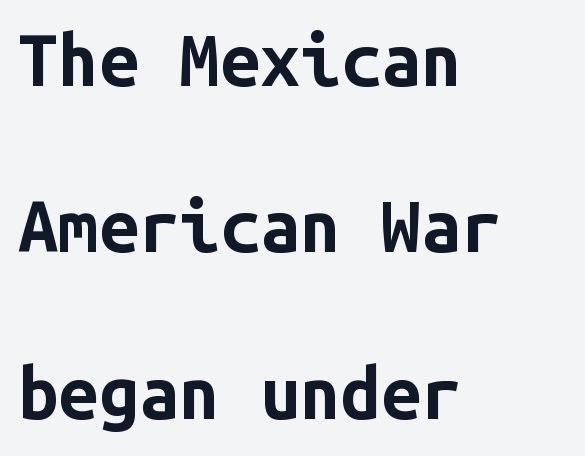
A clean baseline with only descenders dipping below it. Notice how the stems are strictly vertical — no italics here. The face used here is rendered with its standard letterfit. What's the leading like? Stretched, with rows far apart.
